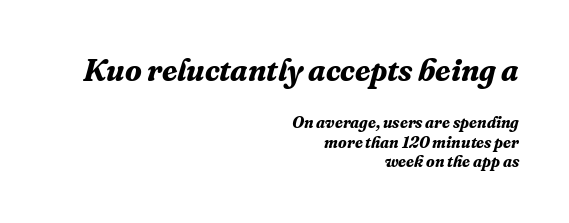
Q: Is the text bold? A: Yes.
Q: Is the text italic (slanted)? A: Yes, it leans right by about 16 degrees.
Q: Is the typeface a serif or a sans-serif typeface? A: Serif.
Q: Is the text underlined? A: No.
Q: How is the paragraph aligned? A: Right-aligned.
Q: Is the spacing between letters normal or unusually wide? A: Normal.
Q: Which block of text is set in a larger size, the first (top) or the second (bottom)? A: The first (top) one.
Q: Width (condensed, normal, or wide)? A: Normal.
Q: Stroke contrast? A: Medium.
Q: x-height? A: Medium.
Q: Monospaced? A: No.
